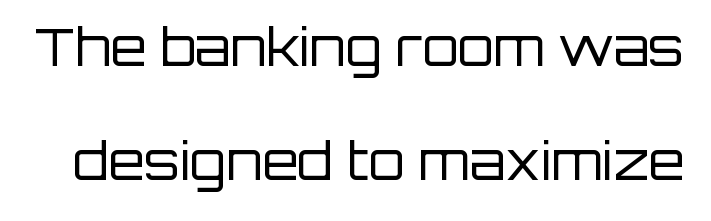
Q: Is the text bold? A: No.
Q: Is the text italic (slanted)? A: No, it is upright.
Q: Is the typeface a serif or a sans-serif typeface? A: Sans-serif.
Q: Is the text underlined? A: No.
Q: Is the spacing between letters normal or unusually wide? A: Normal.
Q: Is the spacing between lines tight, normal or loose? A: Loose.
Q: Width (condensed, normal, or wide)? A: Normal.
Q: Stroke contrast? A: Low.
Q: x-height? A: Large.
Q: Monospaced? A: No.
